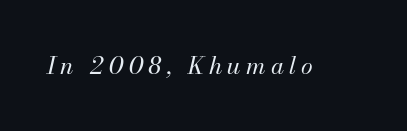
Q: Is the text bold? A: No.
Q: Is the text italic (slanted)? A: Yes, it leans right by about 13 degrees.
Q: Is the text underlined? A: No.
Q: Is the spacing between letters normal or unusually wide? A: Unusually wide.
